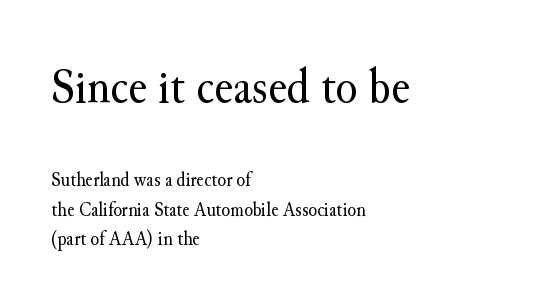
Letters have the restrained weight of plain body copy at most. All the whitespace from short lines collects on the right. Is there any slant? The stems are plumb. The passage shown begins with its larger block and ends with its smaller one. Note the varied advance widths — an 'i' is clearly narrower than an 'm'. In terms of leading, this rendering sits right in the middle.
